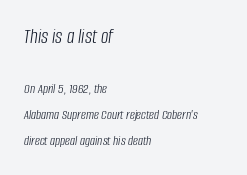
The image shows 21 px text type, italic (leaning right); set left-aligned, line spacing 1.87x, normal letter spacing, not underlined; the first (top) block is 1.5x larger.
